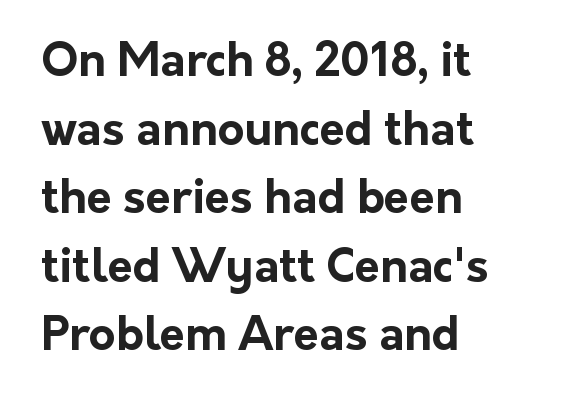
{"serif": "no", "italic": "no", "bold": "yes", "weight": "bold", "width": "normal", "stroke_contrast": "low", "x_height": "medium", "monospaced": "no", "underline": "no", "align": "left", "line_spacing": "normal", "line_spacing_ratio": 1.49, "letter_spacing": "normal", "letter_spacing_em": 0.0, "glyph_px": 46}
